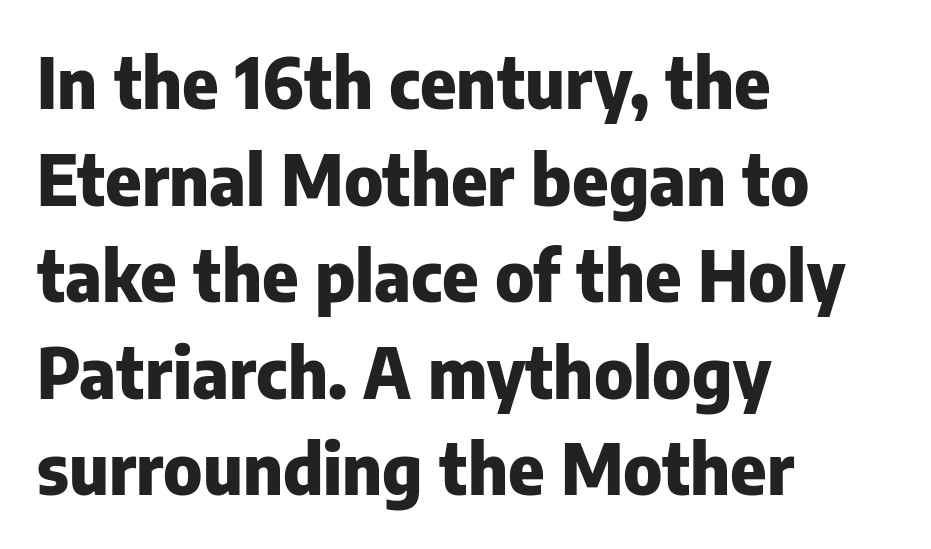
{"serif": "no", "italic": "no", "bold": "yes", "weight": "heavy", "width": "normal", "stroke_contrast": "low", "x_height": "medium", "monospaced": "no", "underline": "no", "align": "left", "line_spacing": "normal", "line_spacing_ratio": 1.4, "letter_spacing": "normal", "letter_spacing_em": 0.0, "glyph_px": 69}
